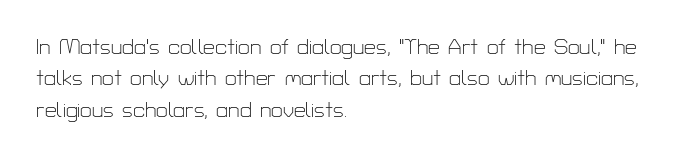
Ordinary non-slanted type is in use. Honestly, the row spacing looks completely unremarkable. These lines keep a tight, regular rhythm from letter to letter. These lines stack with their left ends in a neat column.
